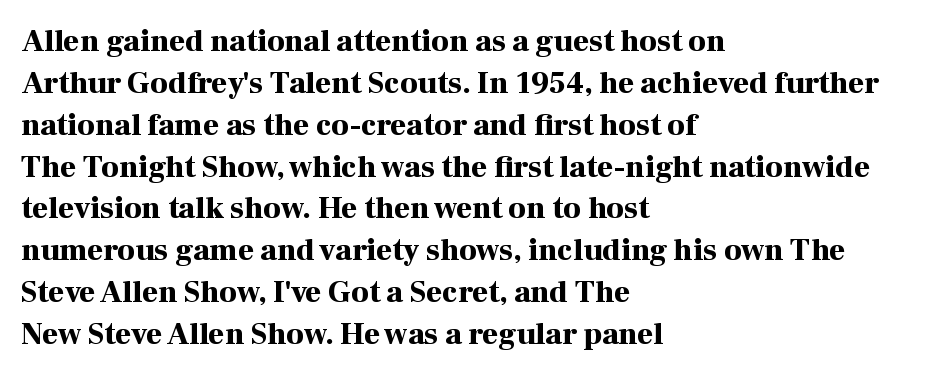
{"serif": "yes", "italic": "no", "bold": "yes", "weight": "bold", "width": "normal", "stroke_contrast": "high", "x_height": "medium", "monospaced": "no", "underline": "no", "align": "left", "line_spacing": "normal", "line_spacing_ratio": 1.35, "letter_spacing": "normal", "letter_spacing_em": 0.0, "glyph_px": 31}
